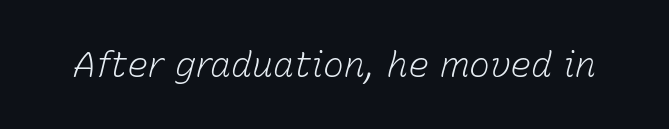
The image shows 35 px light type, italic (leaning right); set normal letter spacing, not underlined; low stroke contrast and a medium x-height.
